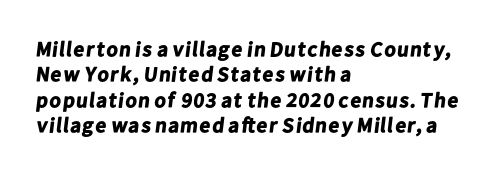
Q: Is the text bold? A: Yes.
Q: Is the text underlined? A: No.
Q: How is the paragraph aligned? A: Left-aligned.
Q: Is the spacing between letters normal or unusually wide? A: Normal.
